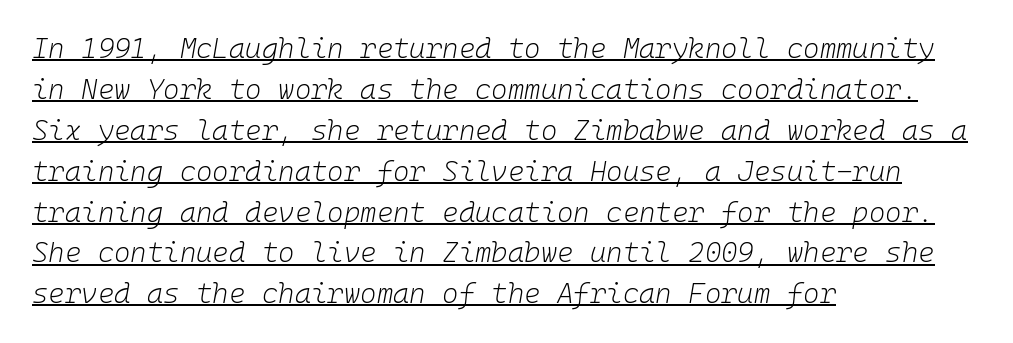
All the whitespace from short lines collects on the right. These lines are rendered in a fixed-pitch font. Each new line begins a customary step beneath the previous one. Caption: standard tracking, unaltered. The lettering tilts uniformly, giving the passage an italic look.
